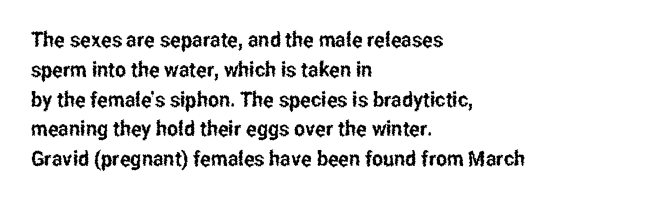
Q: Is the text italic (slanted)? A: No, it is upright.
Q: Is the text underlined? A: No.
Q: How is the paragraph aligned? A: Left-aligned.
Q: Is the spacing between letters normal or unusually wide? A: Normal.
Q: Is the spacing between lines tight, normal or loose? A: Normal.
